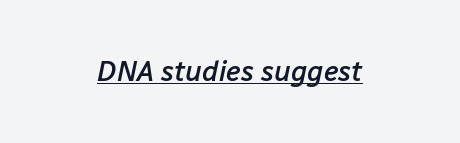
Q: Is the text bold? A: Semi-bold.
Q: Is the text italic (slanted)? A: Yes, it leans right by about 12 degrees.
Q: Is the text underlined? A: Yes.
Q: Is the spacing between letters normal or unusually wide? A: Normal.
Q: Width (condensed, normal, or wide)? A: Normal.
Q: Stroke contrast? A: Low.
Q: x-height? A: Medium.
Q: Monospaced? A: No.
